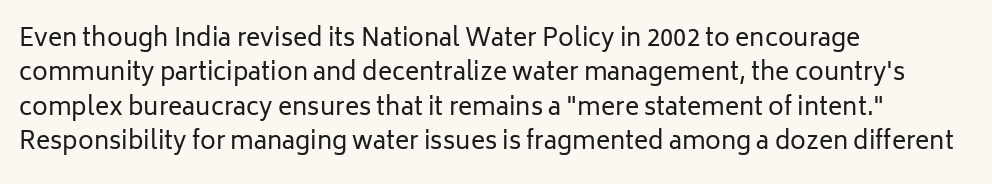
Q: Is the text bold? A: No.
Q: Is the text italic (slanted)? A: No, it is upright.
Q: Is the text underlined? A: No.
Q: How is the paragraph aligned? A: Left-aligned.
Q: Is the spacing between letters normal or unusually wide? A: Normal.
Q: Is the spacing between lines tight, normal or loose? A: Normal.
